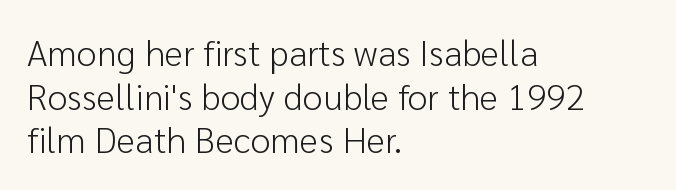
Q: Is the text bold? A: No.
Q: Is the text italic (slanted)? A: No, it is upright.
Q: Is the typeface a serif or a sans-serif typeface? A: Sans-serif.
Q: Is the text underlined? A: No.
Q: How is the paragraph aligned? A: Left-aligned.
Q: Is the spacing between letters normal or unusually wide? A: Normal.
Q: Width (condensed, normal, or wide)? A: Normal.
Q: Stroke contrast? A: Low.
Q: x-height? A: Medium.
Q: Monospaced? A: No.
